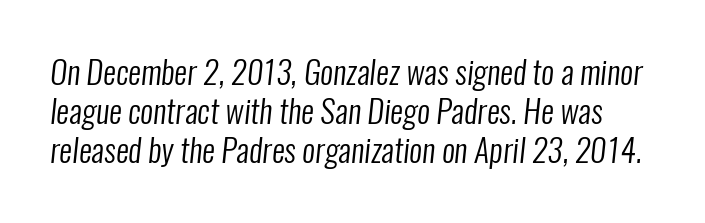
Inter-character spacing is left at the font's built-in metrics. Nothing heavy about these letters — not bold at all. Nope, no serifs anywhere on these letters. Proportional: the letters do not fall into vertical columns. Unmarked baselines from the first word to the last.
